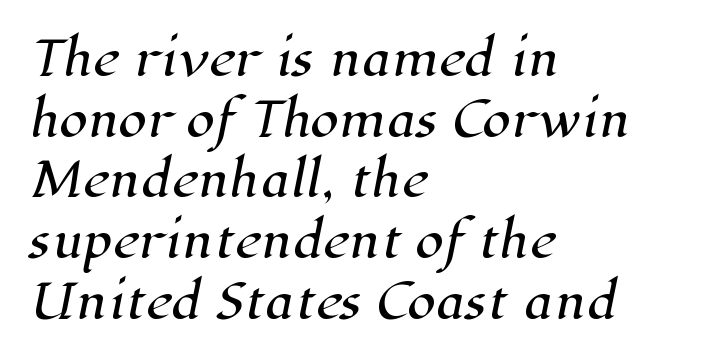
This sample keeps an unexceptional amount of space between lines. A student would call this left alignment; a typographer would say flush left, rag right. Students, note that the glyphs here touch the page at normal intervals. Observe the serifs anchoring each vertical stroke in this sample.
